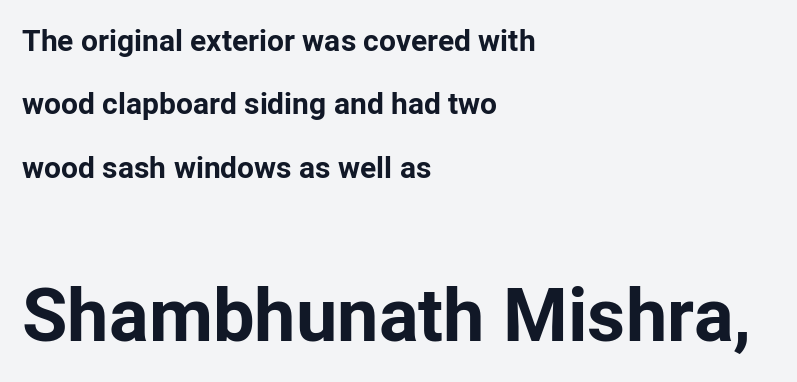
{"serif": "no", "italic": "no", "bold": "yes", "weight": "bold", "width": "normal", "stroke_contrast": "low", "x_height": "medium", "monospaced": "no", "underline": "no", "align": "left", "line_spacing": "loose", "line_spacing_ratio": 2.11, "letter_spacing": "normal", "letter_spacing_em": 0.0, "larger_block": "second", "size_ratio": 2.47, "glyph_px": 74}
